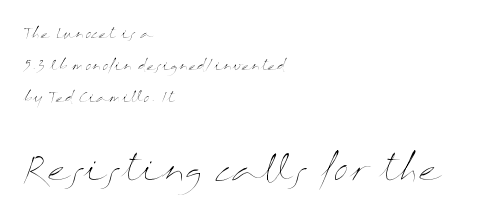
{"bold": "no", "weight": "thin", "width": "wide", "stroke_contrast": "medium", "x_height": "medium", "monospaced": "no", "underline": "no", "align": "left", "line_spacing": "loose", "line_spacing_ratio": 2.28, "letter_spacing": "normal", "letter_spacing_em": 0.0, "larger_block": "second", "size_ratio": 2.43, "glyph_px": 34}
